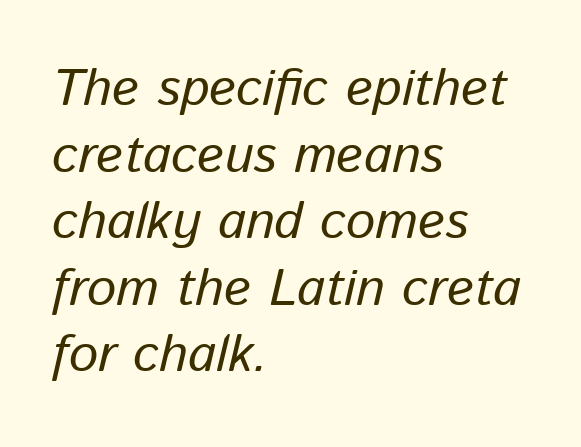
Tracking value appears to be zero — textbook default spacing. Line starts are locked; line ends wander. Do the characters align in a grid? No, the font is proportional. Designer's note — italics engaged. Notice how descenders clear the ascenders below comfortably — that's standard leading.
